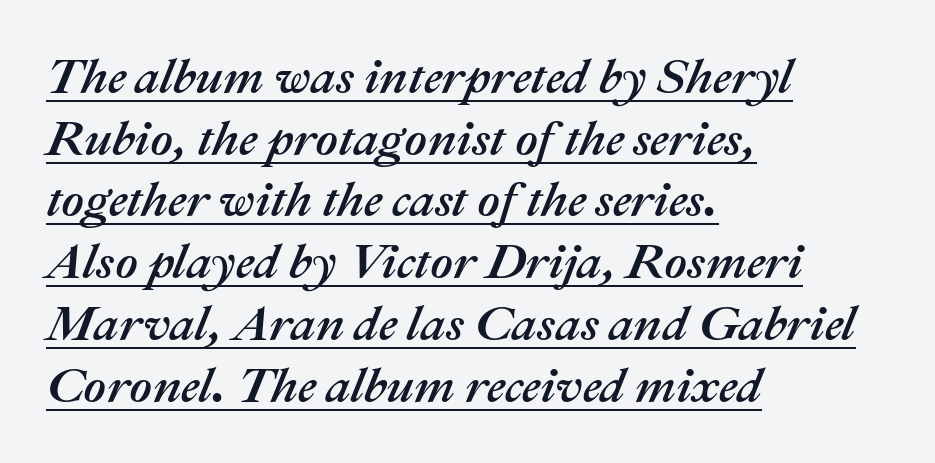
Q: Is the text italic (slanted)? A: Yes, it leans right by about 22 degrees.
Q: Is the text underlined? A: Yes.
Q: How is the paragraph aligned? A: Left-aligned.
Q: Is the spacing between letters normal or unusually wide? A: Normal.
Q: Is the spacing between lines tight, normal or loose? A: Normal.
Q: Width (condensed, normal, or wide)? A: Normal.
Q: Stroke contrast? A: Medium.
Q: x-height? A: Medium.
Q: Monospaced? A: No.
